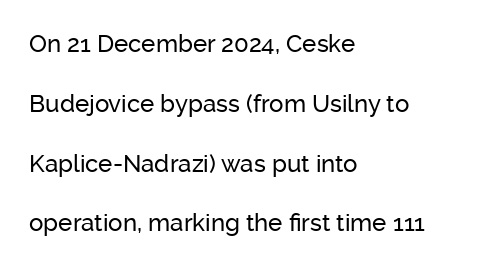
The image shows 24 px text type, upright; set left-aligned, loose line spacing (2.49x), normal letter spacing, not underlined.
